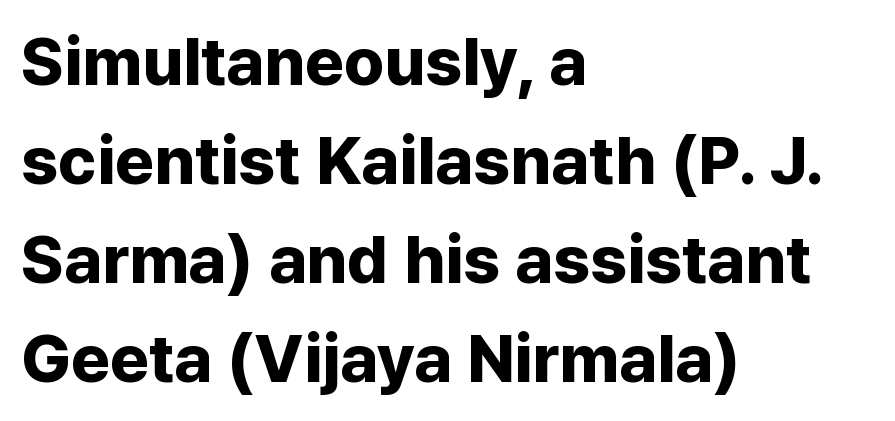
{"serif": "no", "italic": "no", "bold": "yes", "weight": "bold", "width": "normal", "stroke_contrast": "low", "x_height": "medium", "monospaced": "no", "underline": "no", "align": "left", "line_spacing": "normal", "line_spacing_ratio": 1.48, "letter_spacing": "normal", "letter_spacing_em": 0.0, "glyph_px": 67}
